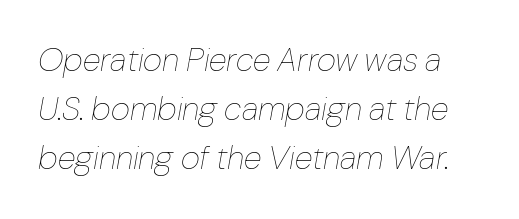
The image shows 33 px thin type, italic (leaning right); set normal line spacing (1.49x), normal letter spacing, not underlined; low stroke contrast and a medium x-height.
